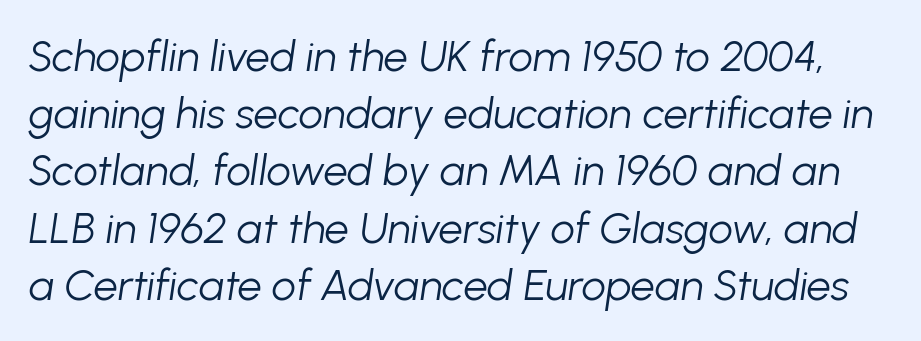
{"italic": "yes", "lean": "right", "slant_degrees": 8, "bold": "no", "weight": "light", "width": "normal", "stroke_contrast": "low", "x_height": "medium", "monospaced": "no", "underline": "no", "line_spacing": "normal", "line_spacing_ratio": 1.33, "letter_spacing": "normal", "letter_spacing_em": 0.0, "glyph_px": 43}
